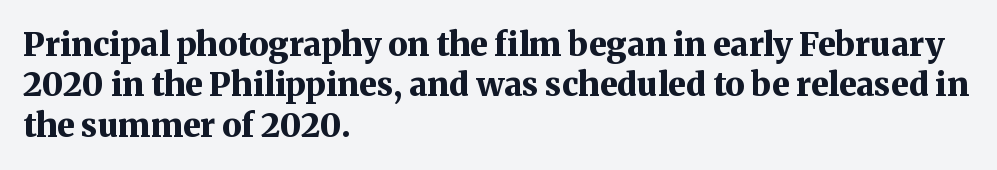
{"serif": "yes", "italic": "no", "bold": "yes", "weight": "bold", "width": "normal", "stroke_contrast": "medium", "x_height": "medium", "monospaced": "no", "underline": "no", "align": "left", "line_spacing_ratio": 1.22, "letter_spacing": "normal", "letter_spacing_em": 0.0, "glyph_px": 33}
